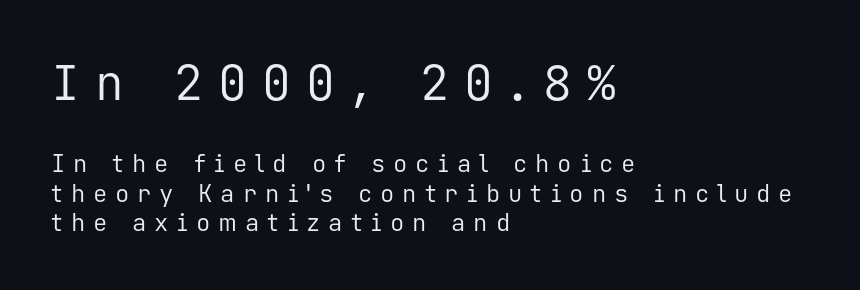
The image shows 48 px regular-weight sans-serif type, upright, monospaced; set left-aligned, line spacing 1.21x, unusually wide letter spacing (+0.32 em), not underlined; the first (top) block is 2.0x larger; low stroke contrast and a medium x-height.
